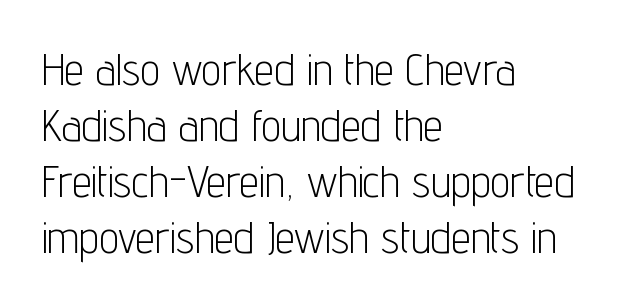
Here the glyphs are tracked normally, forming tight word shapes. The passage shown is not bold in any degree. Every stem runs plumb, perpendicular to the baseline. The space directly below the letters is spotless.
